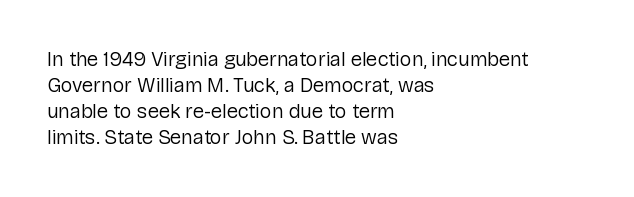
Q: Is the text bold? A: No.
Q: Is the text italic (slanted)? A: No, it is upright.
Q: Is the text underlined? A: No.
Q: How is the paragraph aligned? A: Left-aligned.
Q: Is the spacing between letters normal or unusually wide? A: Normal.
Q: Is the spacing between lines tight, normal or loose? A: Normal.
